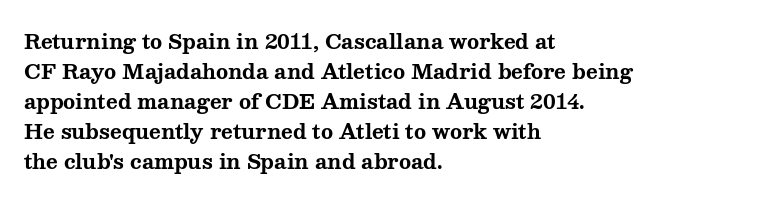
The image shows 20 px bold type, upright; set left-aligned, normal line spacing (1.5x), normal letter spacing, not underlined.
